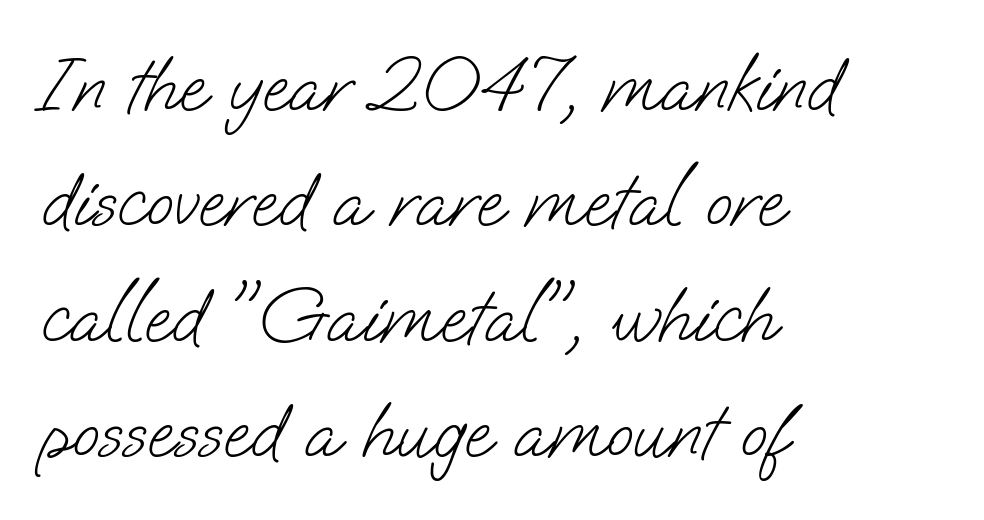
{"serif": "no", "bold": "no", "weight": "light", "width": "normal", "stroke_contrast": "low", "x_height": "small", "monospaced": "no", "underline": "no", "align": "left", "line_spacing": "normal", "line_spacing_ratio": 1.48, "letter_spacing": "normal", "letter_spacing_em": 0.0, "glyph_px": 78}
